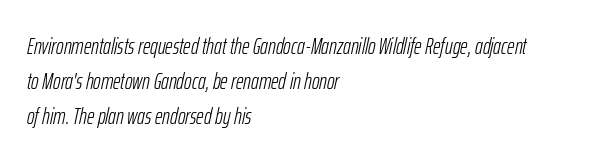
{"italic": "yes", "lean": "right", "slant_degrees": 12, "bold": "no", "underline": "no", "align": "left", "line_spacing": "normal", "line_spacing_ratio": 1.53, "letter_spacing": "normal", "letter_spacing_em": 0.0, "glyph_px": 23}
